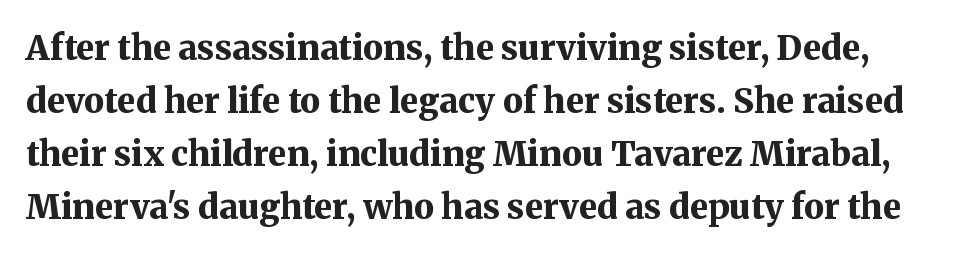
A normal amount of white space separates one row of letters from the next. The sample has been set heavy, in full bold. The zone under the glyphs is completely vacant. Is this a fixed-width face? No — the glyphs have proportional, varying widths.
